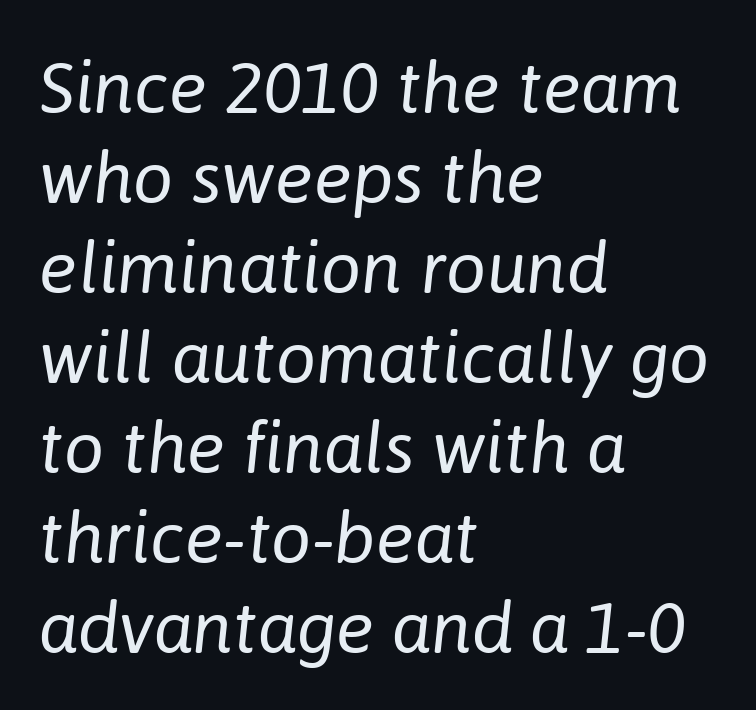
The image shows 72 px regular-weight type, italic (leaning right); set left-aligned, normal line spacing (1.25x), normal letter spacing, not underlined; low stroke contrast and a medium x-height.
